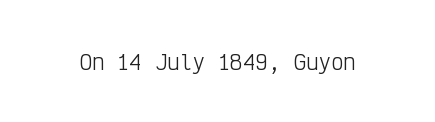
Q: Is the text bold? A: No.
Q: Is the text italic (slanted)? A: No, it is upright.
Q: Is the text underlined? A: No.
Q: Is the spacing between letters normal or unusually wide? A: Normal.
